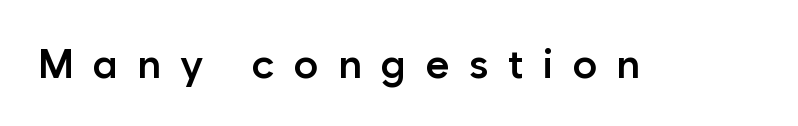
The image shows 41 px semibold sans-serif type, upright; set unusually wide letter spacing (+0.47 em), not underlined; low stroke contrast and a medium x-height.
